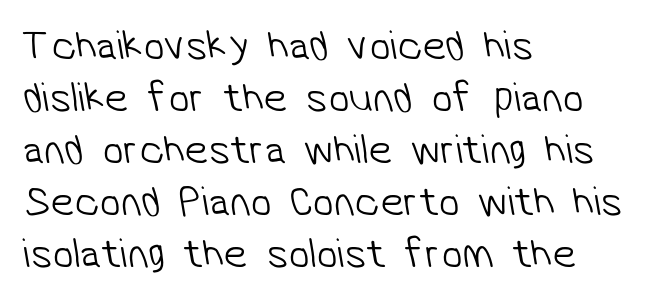
The image shows 42 px light sans-serif type; set left-aligned, line spacing 1.24x, normal letter spacing, not underlined; low stroke contrast and a medium x-height.
